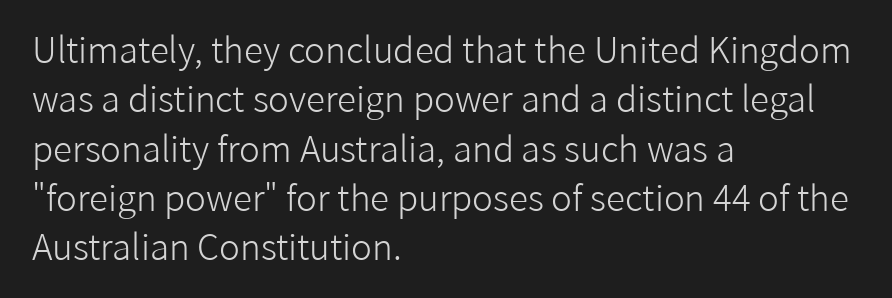
If you drew a ruler down the left edge, every line would touch it. The letters advance in unequal steps, a hallmark of proportional type. The lines sit at an ordinary, default distance from one another. Posture: vertical.
